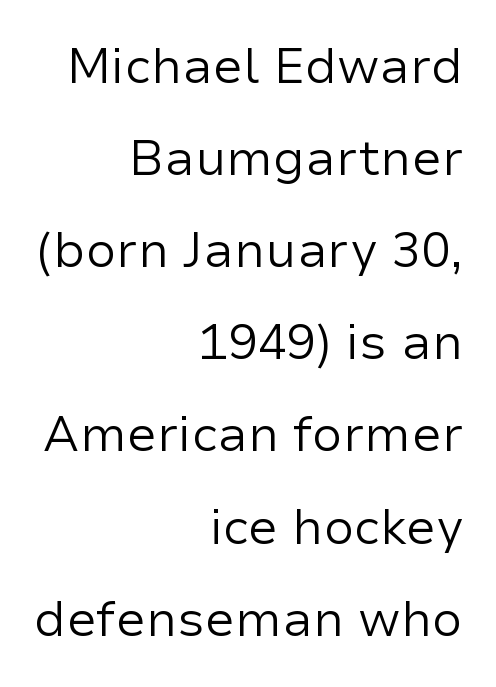
{"serif": "no", "italic": "no", "bold": "no", "weight": "regular", "width": "normal", "stroke_contrast": "low", "x_height": "medium", "monospaced": "no", "underline": "no", "align": "right", "line_spacing_ratio": 1.88, "letter_spacing": "normal", "letter_spacing_em": 0.0, "glyph_px": 49}
